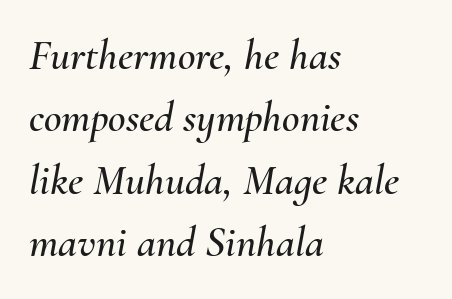
These lines were composed using italics. Compared with typical paragraphs, the rows here are spaced about the same. Students, note that the glyphs here touch the page at normal intervals. Every row of glyphs begins at an identical x-position on the left.
